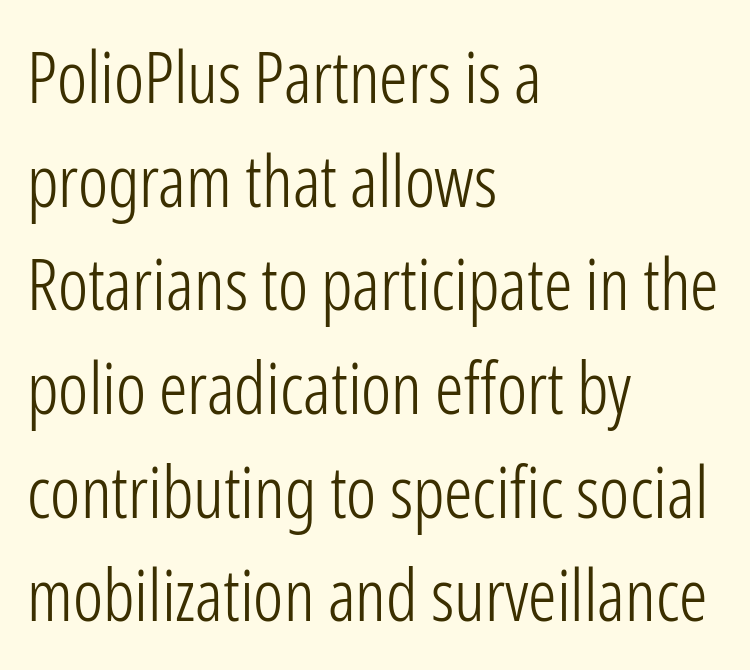
Vertical strokes here are truly vertical. Leading matches the norm, producing a regular column. A clean baseline with only descenders dipping below it. The type is set solid horizontally, with unmodified tracking. Reading down the block, your eye returns to a fixed left position each line. Varying glyph widths throughout — classic text-font behaviour.
